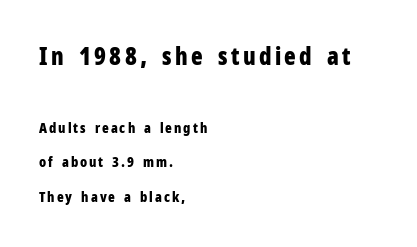
{"italic": "no", "bold": "yes", "underline": "no", "align": "left", "line_spacing": "loose", "line_spacing_ratio": 2.48, "larger_block": "first", "size_ratio": 1.71, "glyph_px": 24}
